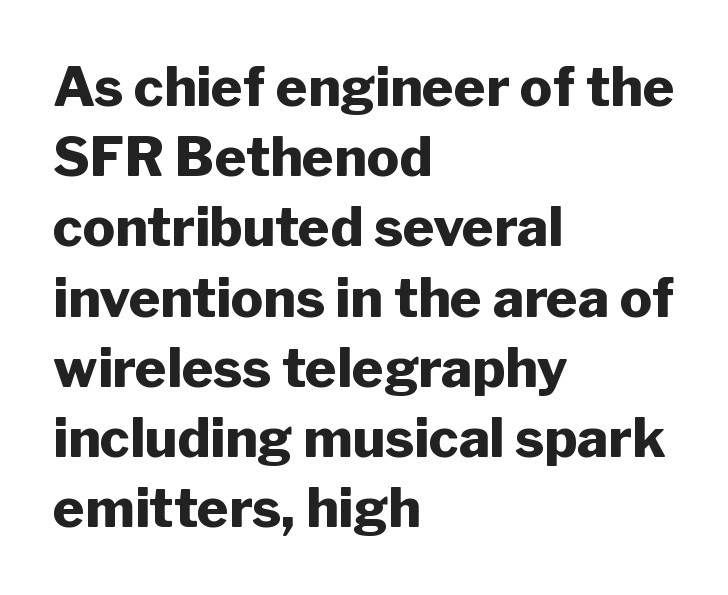
{"serif": "no", "italic": "no", "bold": "yes", "weight": "heavy", "width": "normal", "stroke_contrast": "low", "x_height": "medium", "monospaced": "no", "underline": "no", "align": "left", "line_spacing": "normal", "line_spacing_ratio": 1.3, "letter_spacing": "normal", "letter_spacing_em": 0.0, "glyph_px": 54}
